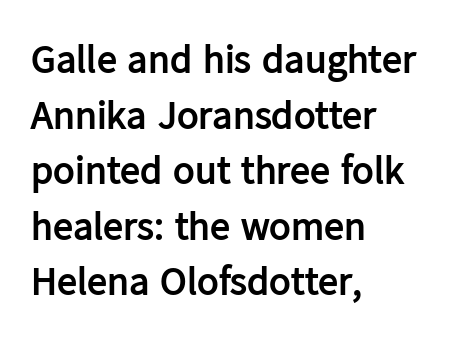
Alignment: flush left. Descenders hang freely into open space. The face used here has the dense, thick strokes of a bold. Varying glyph widths throughout — classic text-font behaviour. Here the glyphs are tracked normally, forming tight word shapes.
